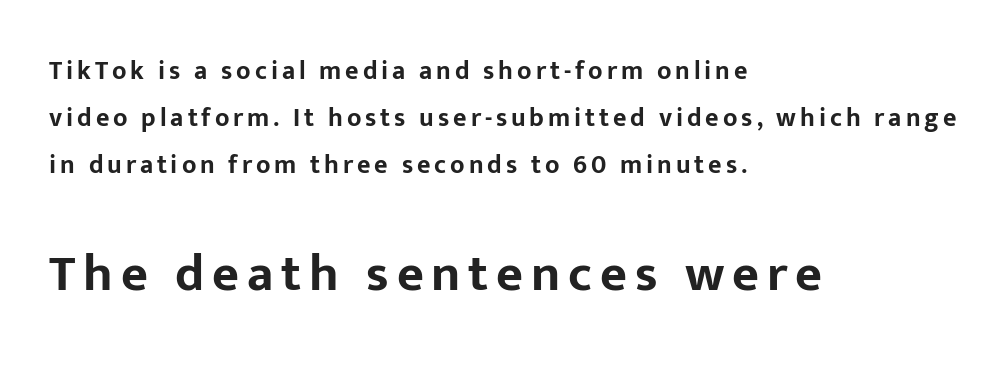
The image shows 52 px bold sans-serif type, upright; set left-aligned, line spacing 1.8x, not underlined; the second (bottom) block is 2.0x larger; low stroke contrast and a medium x-height.
